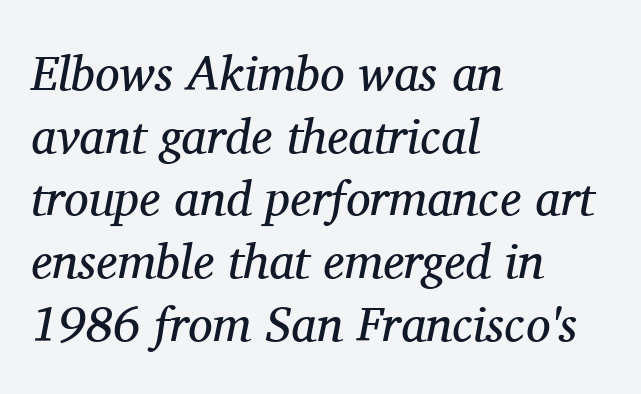
The image shows 49 px regular-weight serif type, italic (leaning right); set left-aligned, normal line spacing (1.28x), normal letter spacing, not underlined; medium stroke contrast and a medium x-height.
